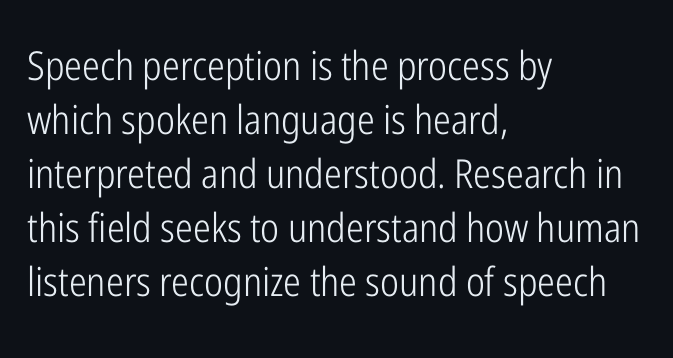
The image shows 40 px light, condensed sans-serif type, upright; set left-aligned, normal line spacing (1.35x), normal letter spacing, not underlined; low stroke contrast and a medium x-height.
